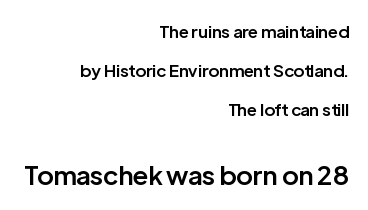
Italic: no, the glyphs are upright roman. Tracking value appears to be zero — textbook default spacing. Larger block? The one below; the one above is distinctly smaller. Beneath every word, the page is bare.
